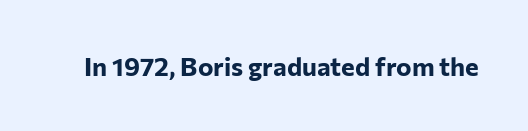
The image shows 26 px bold type, upright; set normal letter spacing, not underlined.
